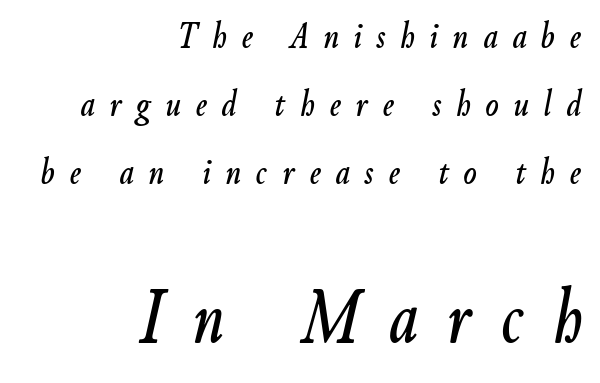
Size contrast runs from small at the top to large at the bottom. Leftover space on each line is placed entirely before the opening word. Quick note: underline off. The horizontal fit of the characters is loose and conspicuously gappy. Here the designer chose a conventional face with non-uniform glyph widths.
